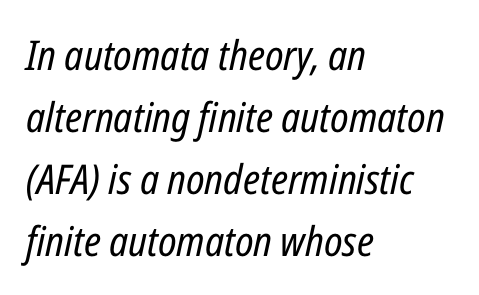
Q: Is the text bold? A: No.
Q: Is the text italic (slanted)? A: Yes, it leans right by about 12 degrees.
Q: Is the text underlined? A: No.
Q: How is the paragraph aligned? A: Left-aligned.
Q: Is the spacing between letters normal or unusually wide? A: Normal.
Q: Is the spacing between lines tight, normal or loose? A: Normal.
Q: Width (condensed, normal, or wide)? A: Condensed.
Q: Stroke contrast? A: Low.
Q: x-height? A: Medium.
Q: Monospaced? A: No.
